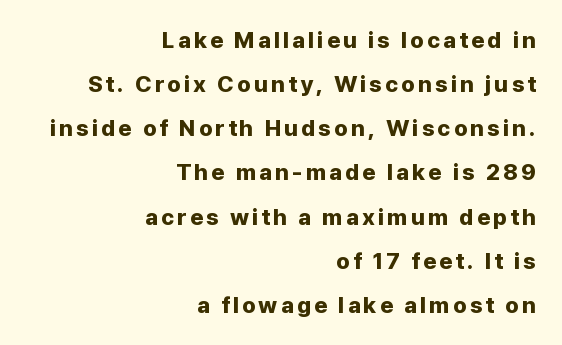
Q: Is the text bold? A: Yes.
Q: Is the text italic (slanted)? A: No, it is upright.
Q: Is the text underlined? A: No.
Q: How is the paragraph aligned? A: Right-aligned.
Q: Is the spacing between lines tight, normal or loose? A: Loose.
